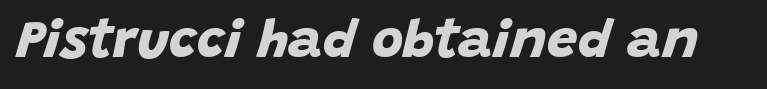
These lines carry a lot of weight — the face is fully bold. Characters follow at the spacing the type designer built in. Typographically, this falls in the sans-serif category. A clean baseline with only descenders dipping below it. Each letter keeps its own natural width here, so spacing adapts to shape.
